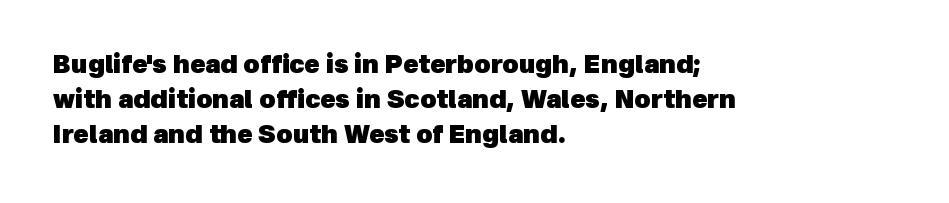
The image shows 25 px bold type; set left-aligned, normal line spacing (1.41x), normal letter spacing, not underlined.
